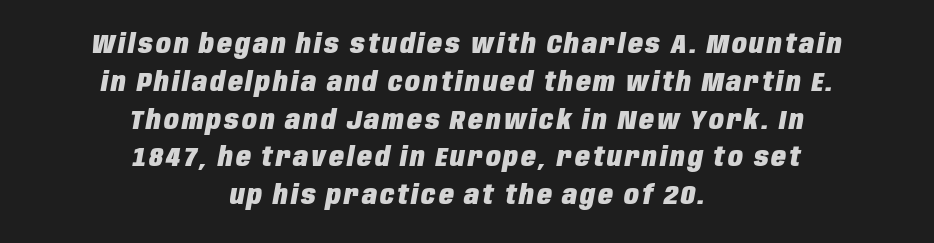
This block has exactly the height ordinary leading produces. Centered paragraph, ragged on both sides. On the weight axis this lands at bold, roughly 700. Bare-footed words on every line.
